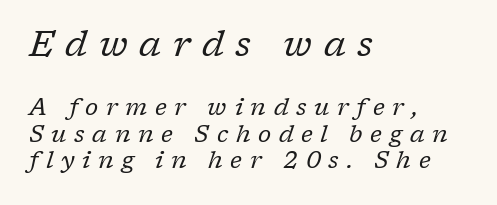
The image shows 36 px regular-weight serif type, italic (leaning right); set left-aligned, tight line spacing (1.1x), unusually wide letter spacing (+0.32 em), not underlined; the first (top) block is 1.5x larger; low stroke contrast and a medium x-height.
